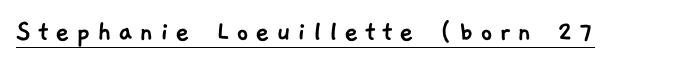
Beneath each row of characters lies a ruled line. The passage shown is typeset with a sans-serif family. Someone cranked the tracking dial way up on this one. This sample has the flowing, uneven cadence of proportional lettering.
